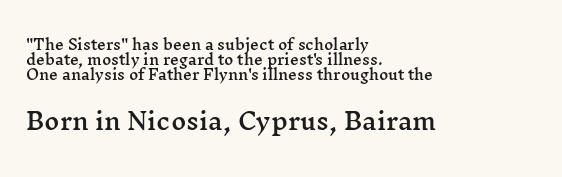
The image shows 23 px text type, upright; set left-aligned, tight line spacing (1.08x), normal letter spacing, not underlined; the second (bottom) block is 1.64x larger.
